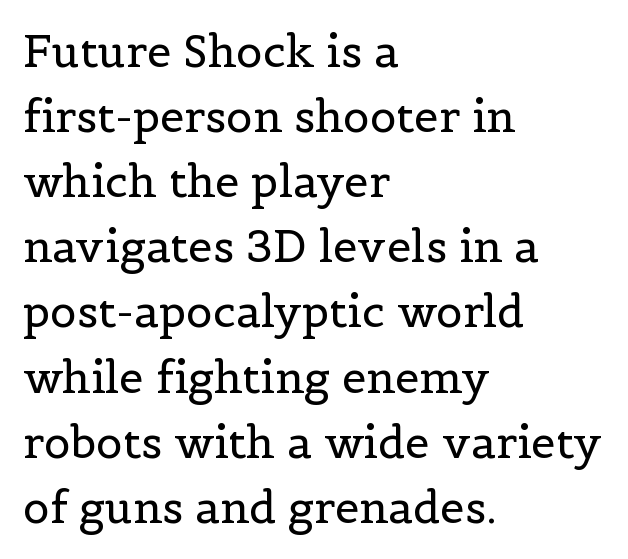
A light-to-regular cut is what we see here. Nobody touched the tracking dial on this one. The lettering stays uniformly vertical, giving the passage a roman look. Classification — serif.
